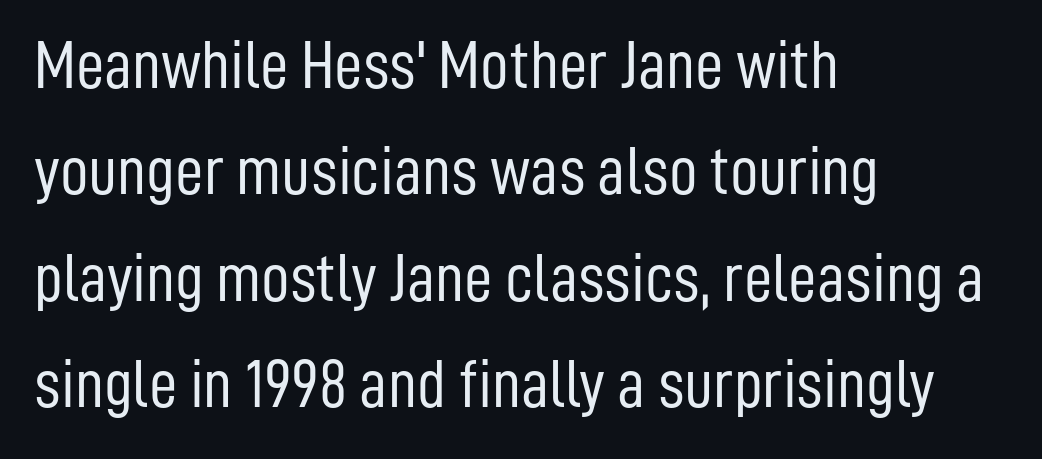
{"serif": "no", "italic": "no", "bold": "no", "weight": "light", "width": "condensed", "stroke_contrast": "low", "x_height": "medium", "monospaced": "no", "underline": "no", "align": "left", "line_spacing": "normal", "line_spacing_ratio": 1.52, "letter_spacing": "normal", "letter_spacing_em": 0.0, "glyph_px": 70}
